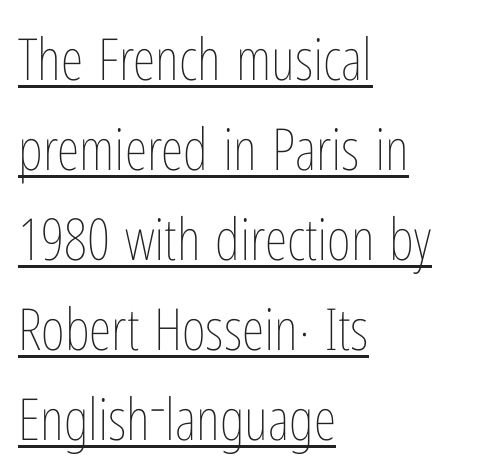
The image shows 58 px thin, condensed type, upright; set left-aligned, normal line spacing (1.55x), normal letter spacing, underlined; low stroke contrast and a medium x-height.
